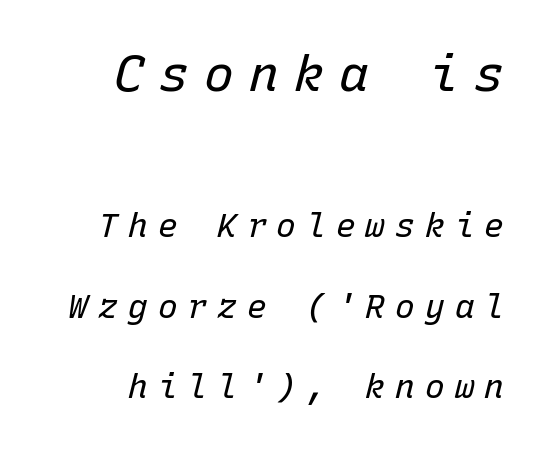
The image shows 50 px regular-weight type, italic (leaning right), monospaced; set right-aligned, loose line spacing (2.44x), unusually wide letter spacing (+0.3 em), not underlined; the first (top) block is 1.52x larger; low stroke contrast and a medium x-height.
